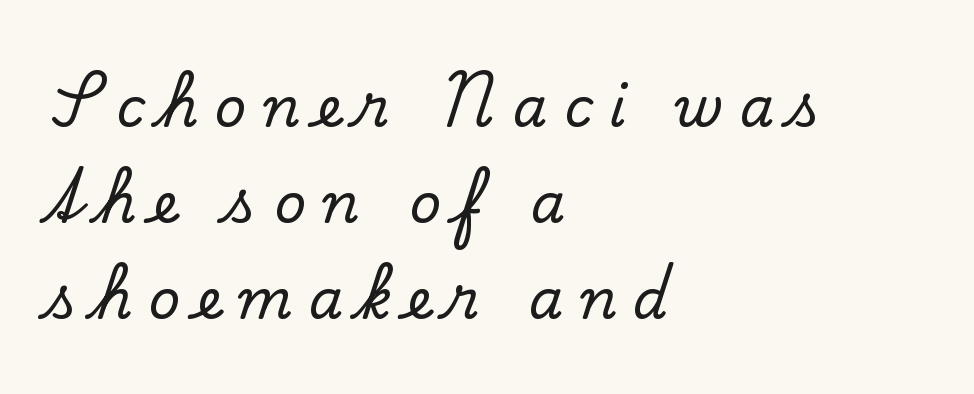
The image shows 55 px serif type; set left-aligned, line spacing 1.75x, unusually wide letter spacing (+0.3 em), not underlined; low stroke contrast and a small x-height.
